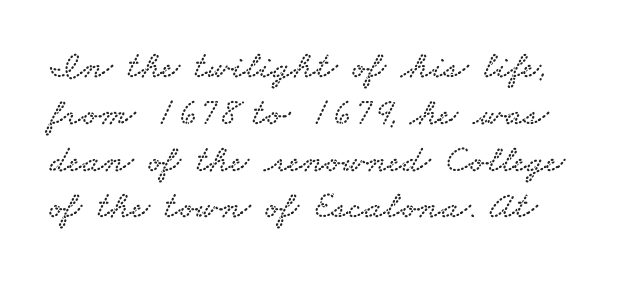
Q: Is the typeface a serif or a sans-serif typeface? A: Serif.
Q: Is the text underlined? A: No.
Q: Is the spacing between letters normal or unusually wide? A: Normal.
Q: Width (condensed, normal, or wide)? A: Wide.
Q: Stroke contrast? A: Low.
Q: x-height? A: Small.
Q: Monospaced? A: No.
